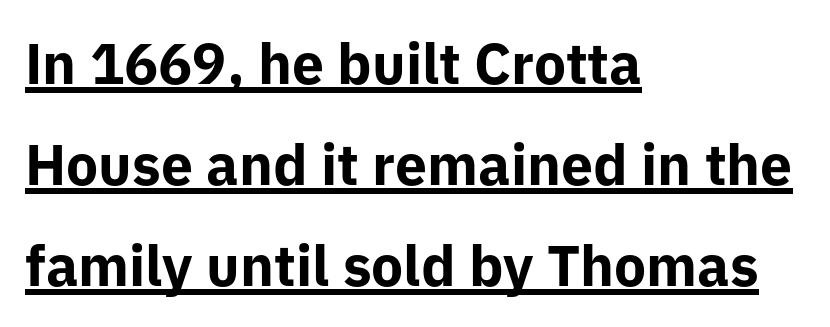
{"serif": "no", "italic": "no", "bold": "yes", "weight": "bold", "width": "normal", "stroke_contrast": "low", "x_height": "medium", "monospaced": "no", "underline": "yes", "align": "left", "line_spacing_ratio": 1.77, "letter_spacing": "normal", "letter_spacing_em": 0.0, "glyph_px": 57}
